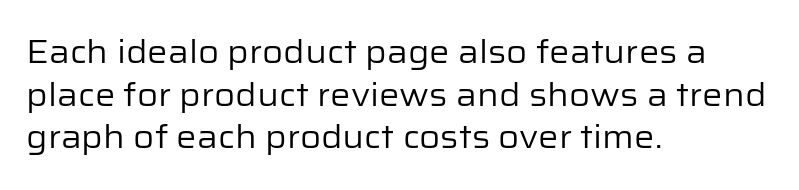
Looks like regular typesetting: each glyph gets only the width it needs. The font family rendered here belongs to the sans-serif group. Each stroke keeps to a modest, everyday thickness or less. Decoration check: the copy has no underline.
